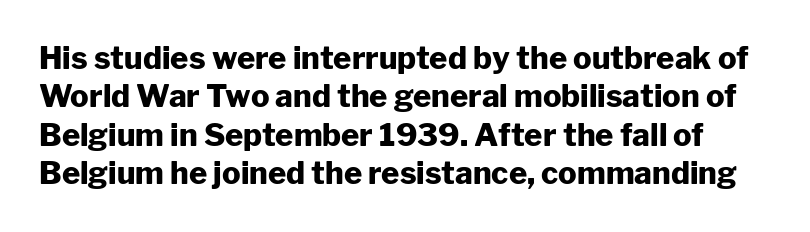
Q: Is the text bold? A: Yes.
Q: Is the text italic (slanted)? A: No, it is upright.
Q: Is the typeface a serif or a sans-serif typeface? A: Sans-serif.
Q: Is the text underlined? A: No.
Q: Is the spacing between letters normal or unusually wide? A: Normal.
Q: Width (condensed, normal, or wide)? A: Normal.
Q: Stroke contrast? A: Low.
Q: x-height? A: Medium.
Q: Monospaced? A: No.
